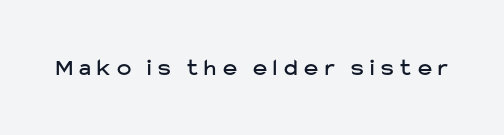
{"italic": "no", "underline": "no", "letter_spacing": "wide", "letter_spacing_em": 0.28, "glyph_px": 24}
